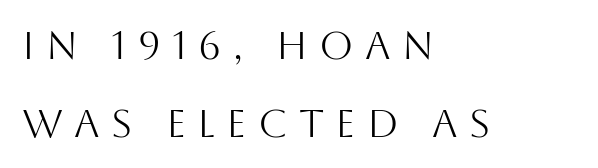
The image shows 39 px light sans-serif type, upright; set left-aligned, loose line spacing (1.99x), unusually wide letter spacing (+0.29 em), not underlined; medium stroke contrast and a large x-height.
